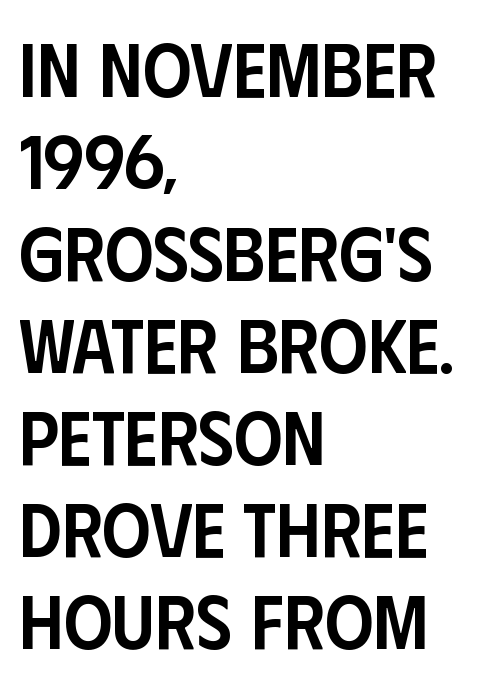
The image shows 76 px semibold, condensed sans-serif type, upright; set left-aligned, line spacing 1.21x, normal letter spacing, not underlined; low stroke contrast and a large x-height.
